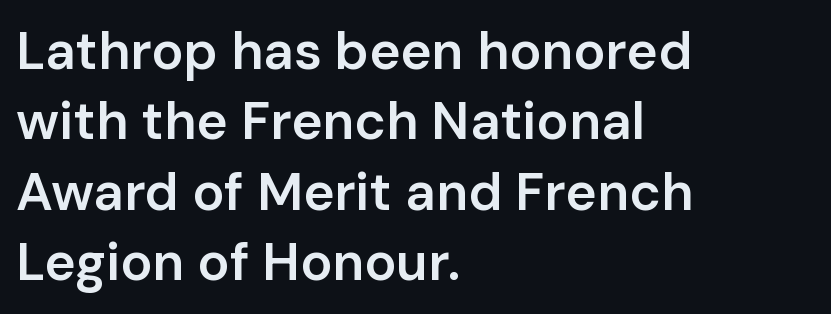
The image shows 53 px semibold sans-serif type, upright; set left-aligned, normal line spacing (1.33x), normal letter spacing, not underlined; low stroke contrast and a medium x-height.
